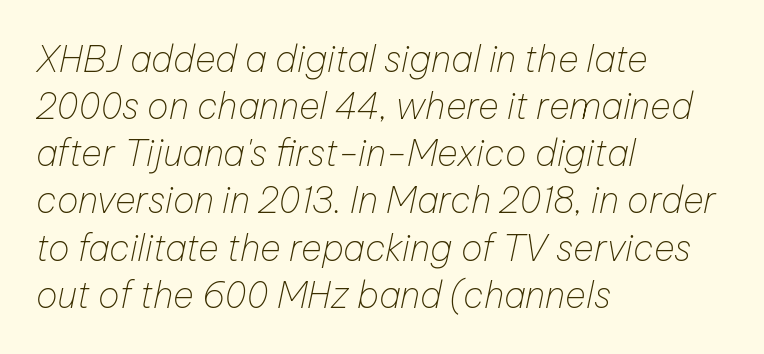
The image shows 36 px thin type, italic (leaning right); set left-aligned, normal line spacing (1.31x), normal letter spacing, not underlined; low stroke contrast and a medium x-height.
